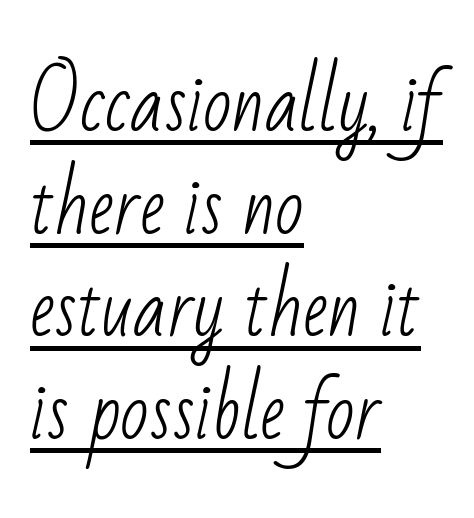
Q: Is the text bold? A: No.
Q: Is the typeface a serif or a sans-serif typeface? A: Sans-serif.
Q: Is the text underlined? A: Yes.
Q: How is the paragraph aligned? A: Left-aligned.
Q: Is the spacing between letters normal or unusually wide? A: Normal.
Q: Is the spacing between lines tight, normal or loose? A: Normal.
Q: Width (condensed, normal, or wide)? A: Condensed.
Q: Stroke contrast? A: Low.
Q: x-height? A: Small.
Q: Monospaced? A: No.
